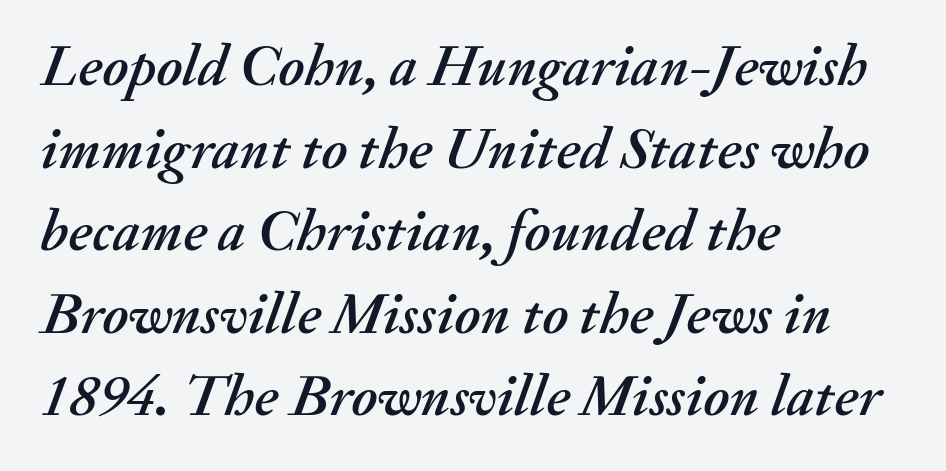
Vertical spacing — default. Style check: oblique. A typesetter would call this zero additional tracking. Looks like regular typesetting: each glyph gets only the width it needs. The passage is arranged the way most books set body copy — flush left.
